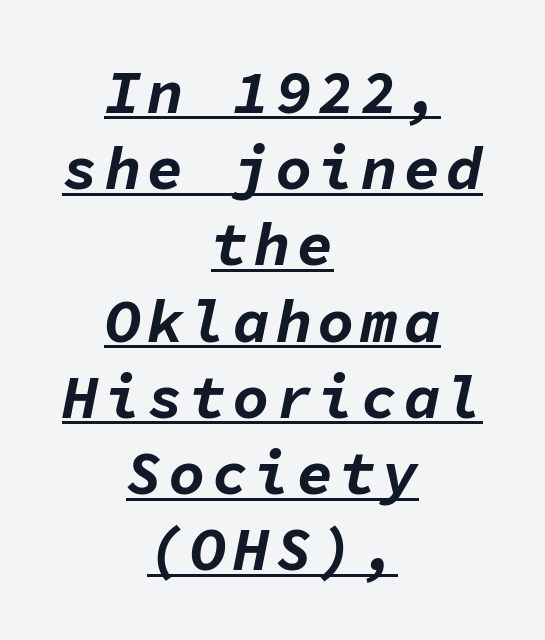
The block of text has a typical density, with ordinary space between rows. The passage shown is typed in a monospace face where columns stay perfectly aligned. The characters look thick and weighty, a clear bold. In terms of posture, this sample is oblique. The paragraph has two soft edges and a firm central axis. Underline: present.
